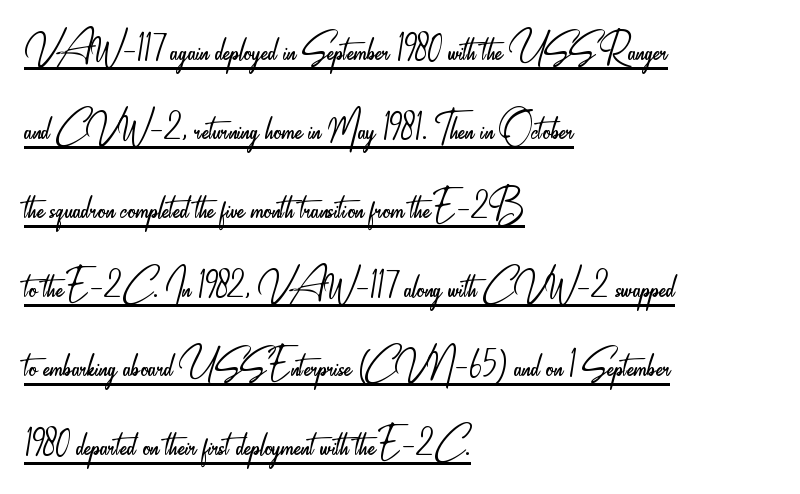
{"serif": "no", "bold": "no", "weight": "light", "width": "condensed", "stroke_contrast": "low", "x_height": "small", "monospaced": "no", "underline": "yes", "align": "left", "line_spacing": "normal", "line_spacing_ratio": 1.58, "letter_spacing": "normal", "letter_spacing_em": 0.0, "glyph_px": 50}
